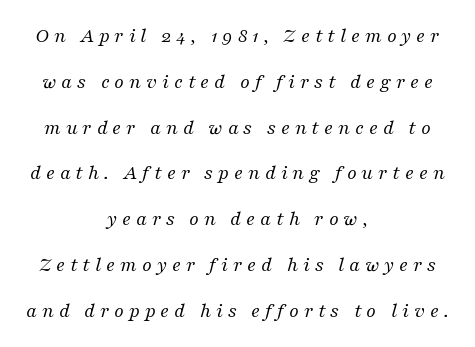
Each new line begins a long way beneath the previous one. Every character sits at an angle, as italics do. Stroke mass is kept to a normal reading level or below. The rendering positions every line midway between the sides. Honestly, the letter spacing is so wide it's the main thing you notice.
